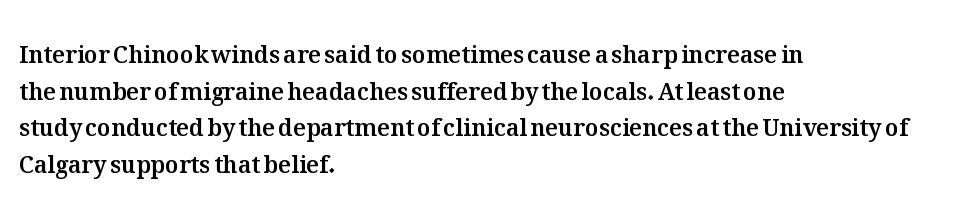
Q: Is the text italic (slanted)? A: No, it is upright.
Q: Is the text underlined? A: No.
Q: How is the paragraph aligned? A: Left-aligned.
Q: Is the spacing between letters normal or unusually wide? A: Normal.
Q: Is the spacing between lines tight, normal or loose? A: Normal.
